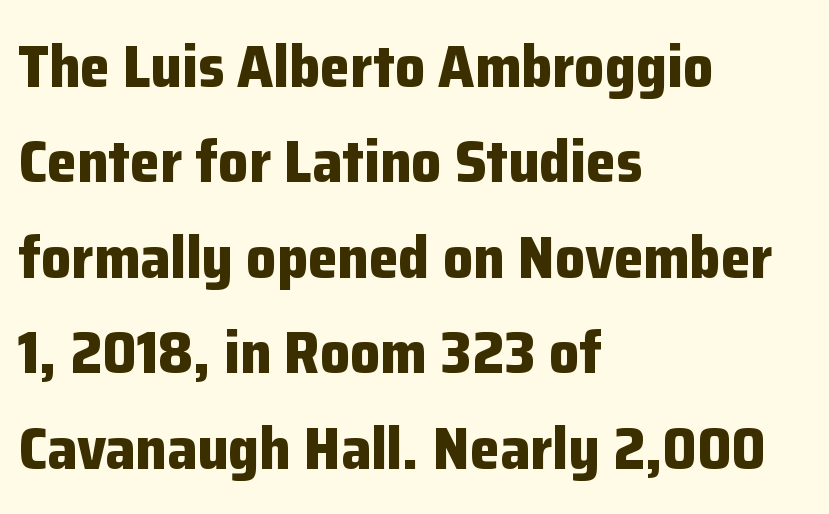
The image shows 60 px bold sans-serif type, upright; set left-aligned, normal line spacing (1.59x), normal letter spacing, not underlined; low stroke contrast and a medium x-height.
